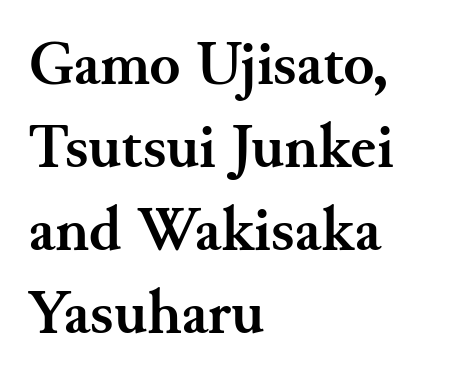
Q: Is the text bold? A: Yes.
Q: Is the text italic (slanted)? A: No, it is upright.
Q: Is the typeface a serif or a sans-serif typeface? A: Serif.
Q: Is the text underlined? A: No.
Q: How is the paragraph aligned? A: Left-aligned.
Q: Is the spacing between letters normal or unusually wide? A: Normal.
Q: Is the spacing between lines tight, normal or loose? A: Normal.
Q: Width (condensed, normal, or wide)? A: Normal.
Q: Stroke contrast? A: Medium.
Q: x-height? A: Small.
Q: Monospaced? A: No.
